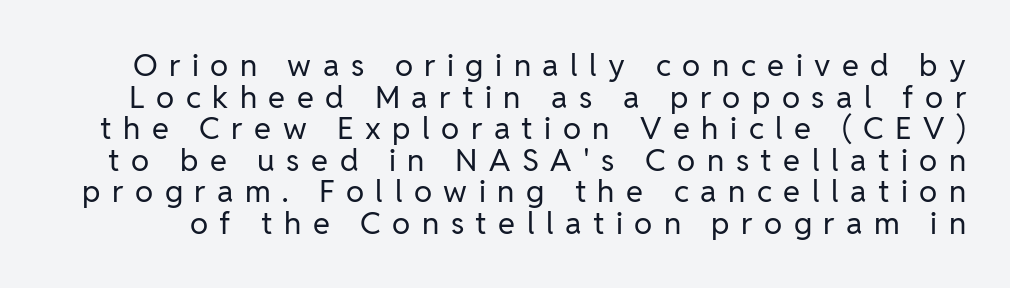
Q: Is the text bold? A: No.
Q: Is the text italic (slanted)? A: No, it is upright.
Q: Is the typeface a serif or a sans-serif typeface? A: Sans-serif.
Q: Is the text underlined? A: No.
Q: Is the spacing between letters normal or unusually wide? A: Unusually wide.
Q: Is the spacing between lines tight, normal or loose? A: Tight.
Q: Width (condensed, normal, or wide)? A: Normal.
Q: Stroke contrast? A: Low.
Q: x-height? A: Medium.
Q: Monospaced? A: No.
